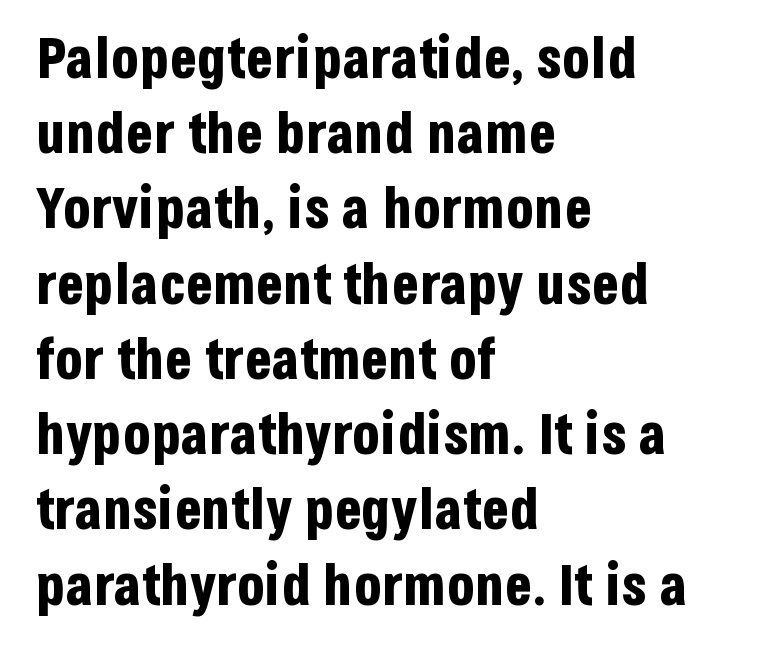
Q: Is the text bold? A: Yes.
Q: Is the text italic (slanted)? A: No, it is upright.
Q: Is the typeface a serif or a sans-serif typeface? A: Sans-serif.
Q: Is the text underlined? A: No.
Q: How is the paragraph aligned? A: Left-aligned.
Q: Is the spacing between letters normal or unusually wide? A: Normal.
Q: Is the spacing between lines tight, normal or loose? A: Normal.
Q: Width (condensed, normal, or wide)? A: Condensed.
Q: Stroke contrast? A: Low.
Q: x-height? A: Large.
Q: Monospaced? A: No.
